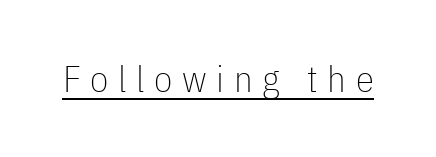
Each letter's strokes conclude bluntly, with no projecting serifs. This sample uses an upright cut, with every glyph sitting square on the baseline. Caption: lettering with a line underneath. Is this a fixed-width face? No — the glyphs have proportional, varying widths. The letterforms stand isolated, each surrounded by extra space. The passage shown is not bold in any degree.
